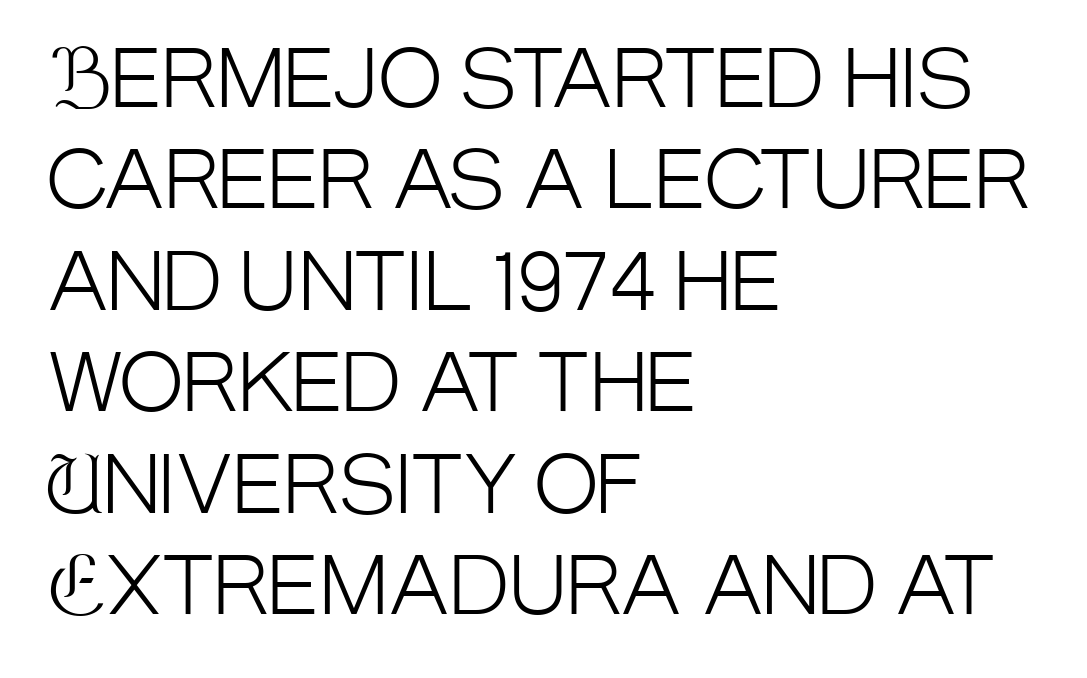
The cut favours lightness, reaching ordinary text weight at its darkest. The lines are quadded left. The foot of each line stays bare and open. No italicization has been applied; the sample stays upright.
